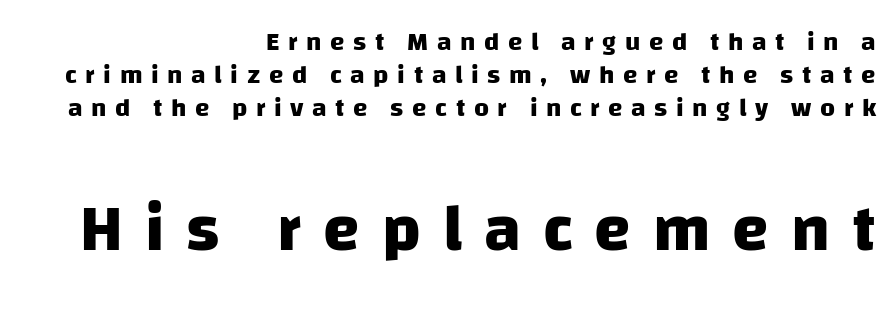
The image shows 66 px heavy sans-serif type; set right-aligned, normal line spacing (1.26x), unusually wide letter spacing (+0.33 em), not underlined; the second (bottom) block is 2.54x larger; low stroke contrast and a large x-height.
